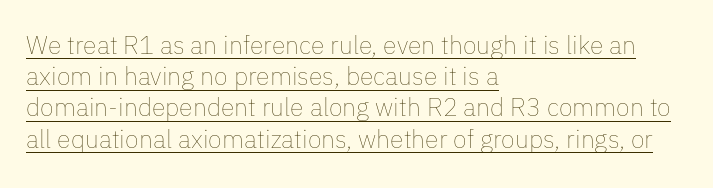
Q: Is the text bold? A: No.
Q: Is the text italic (slanted)? A: No, it is upright.
Q: Is the text underlined? A: Yes.
Q: How is the paragraph aligned? A: Left-aligned.
Q: Is the spacing between letters normal or unusually wide? A: Normal.
Q: Is the spacing between lines tight, normal or loose? A: Normal.
